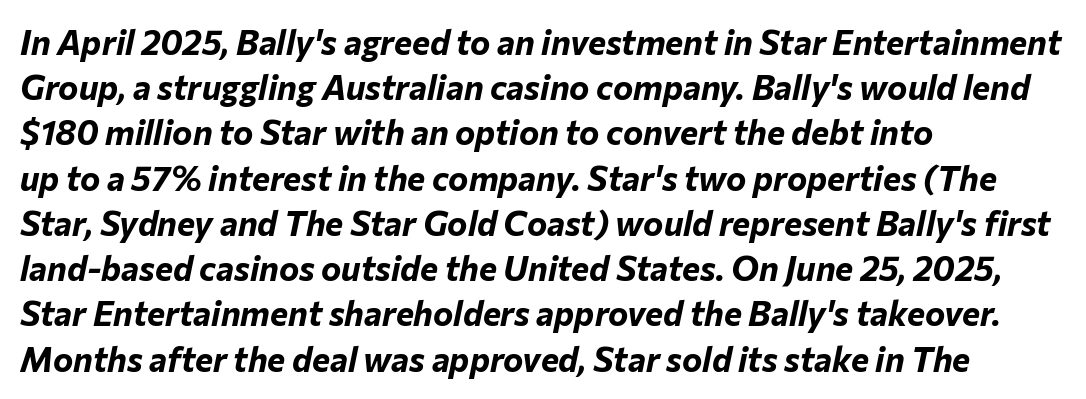
The image shows 34 px bold type, italic (leaning right); set left-aligned, normal line spacing (1.33x), normal letter spacing, not underlined; low stroke contrast and a medium x-height.
